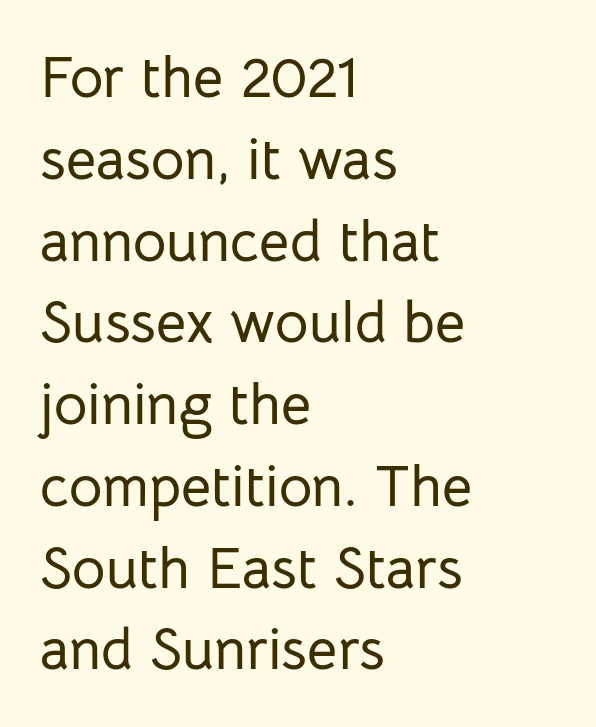
The image shows 58 px sans-serif type, upright; set left-aligned, normal line spacing (1.41x), normal letter spacing, not underlined; low stroke contrast and a medium x-height.
